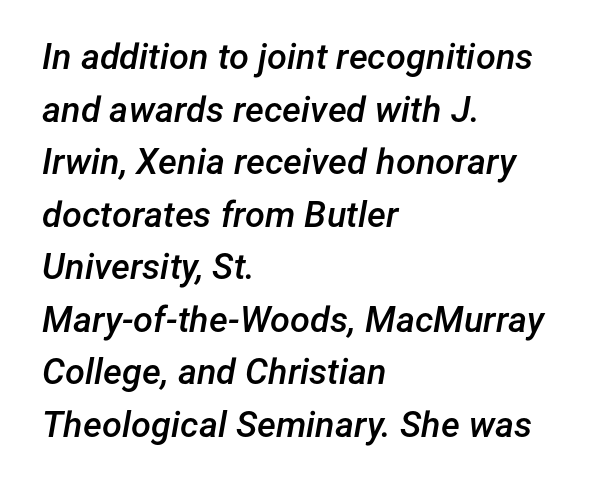
Q: Is the text bold? A: Semi-bold.
Q: Is the text italic (slanted)? A: Yes, it leans right by about 12 degrees.
Q: Is the text underlined? A: No.
Q: How is the paragraph aligned? A: Left-aligned.
Q: Is the spacing between letters normal or unusually wide? A: Normal.
Q: Is the spacing between lines tight, normal or loose? A: Normal.
Q: Width (condensed, normal, or wide)? A: Normal.
Q: Stroke contrast? A: Low.
Q: x-height? A: Medium.
Q: Monospaced? A: No.
